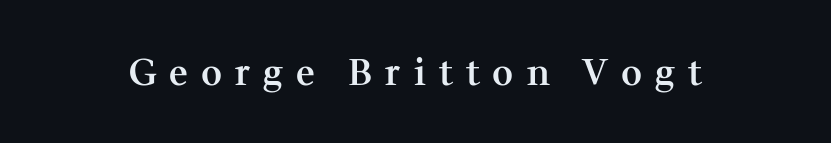
{"serif": "yes", "italic": "no", "bold": "semi", "weight": "semibold", "width": "normal", "stroke_contrast": "medium", "x_height": "medium", "monospaced": "no", "underline": "no", "letter_spacing": "wide", "letter_spacing_em": 0.36, "glyph_px": 36}
